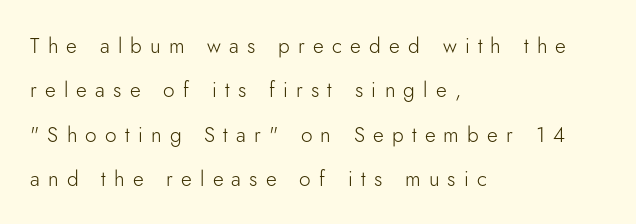
The image shows 21 px text type, upright; set left-aligned, loose line spacing (2.11x), unusually wide letter spacing (+0.39 em), not underlined.
